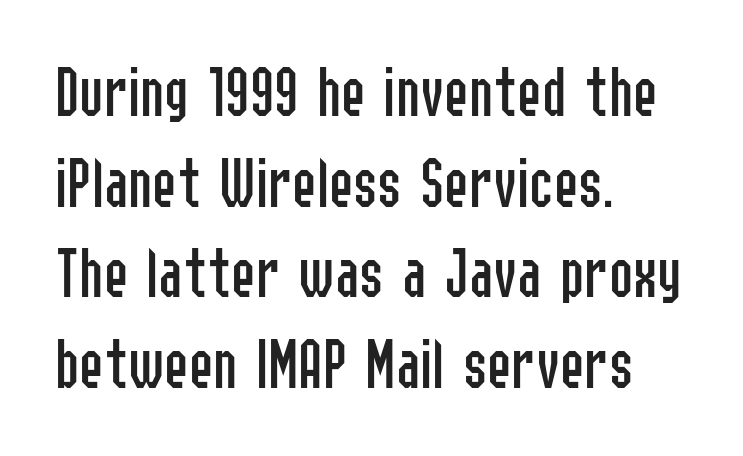
The rendering anchors every line to the left-hand side. In terms of posture, this sample is upright. Letterform terminals end flat and unadorned throughout the passage. Here the designer chose a conventional face with non-uniform glyph widths.
